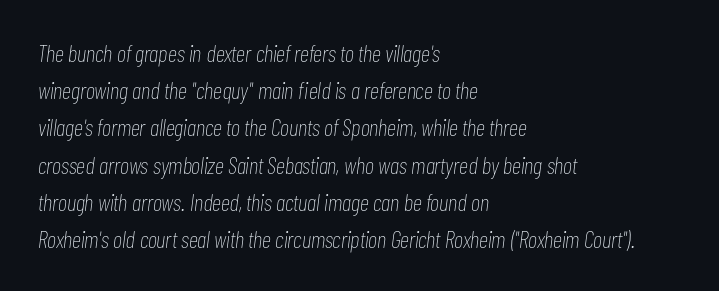
Q: Is the text bold? A: No.
Q: Is the text italic (slanted)? A: Yes, it leans right by about 7 degrees.
Q: Is the text underlined? A: No.
Q: How is the paragraph aligned? A: Left-aligned.
Q: Is the spacing between letters normal or unusually wide? A: Normal.
Q: Is the spacing between lines tight, normal or loose? A: Normal.
